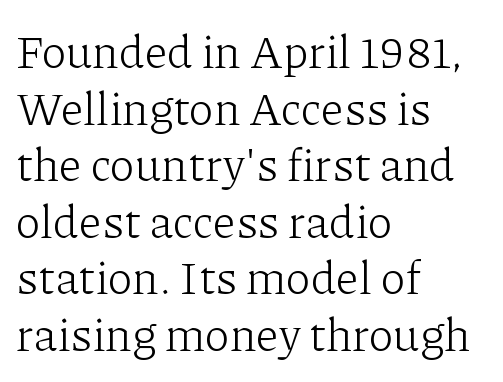
Q: Is the text bold? A: No.
Q: Is the text italic (slanted)? A: No, it is upright.
Q: Is the typeface a serif or a sans-serif typeface? A: Serif.
Q: Is the text underlined? A: No.
Q: How is the paragraph aligned? A: Left-aligned.
Q: Is the spacing between letters normal or unusually wide? A: Normal.
Q: Width (condensed, normal, or wide)? A: Normal.
Q: Stroke contrast? A: Low.
Q: x-height? A: Medium.
Q: Monospaced? A: No.
